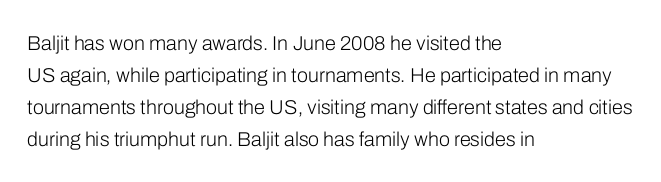
{"italic": "no", "bold": "no", "underline": "no", "align": "left", "line_spacing": "normal", "line_spacing_ratio": 1.6, "letter_spacing": "normal", "letter_spacing_em": 0.0, "glyph_px": 20}
